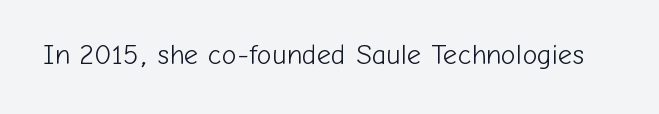
{"serif": "no", "italic": "no", "bold": "no", "weight": "light", "width": "normal", "stroke_contrast": "low", "x_height": "medium", "monospaced": "no", "underline": "no", "letter_spacing": "normal", "letter_spacing_em": 0.0, "glyph_px": 28}
